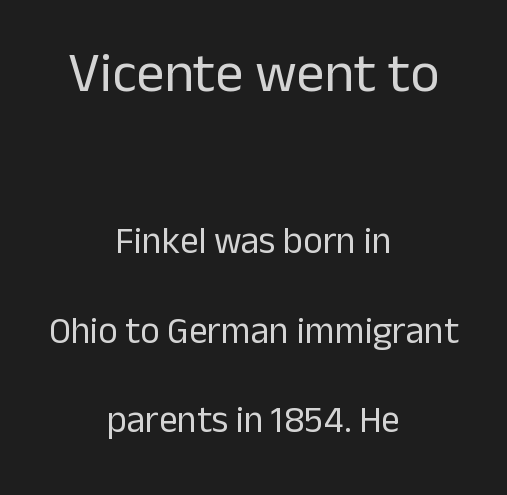
Q: Is the text bold? A: No.
Q: Is the text italic (slanted)? A: No, it is upright.
Q: Is the typeface a serif or a sans-serif typeface? A: Sans-serif.
Q: Is the text underlined? A: No.
Q: How is the paragraph aligned? A: Centered.
Q: Is the spacing between letters normal or unusually wide? A: Normal.
Q: Is the spacing between lines tight, normal or loose? A: Loose.
Q: Which block of text is set in a larger size, the first (top) or the second (bottom)? A: The first (top) one.
Q: Width (condensed, normal, or wide)? A: Normal.
Q: Stroke contrast? A: Low.
Q: x-height? A: Medium.
Q: Monospaced? A: No.
